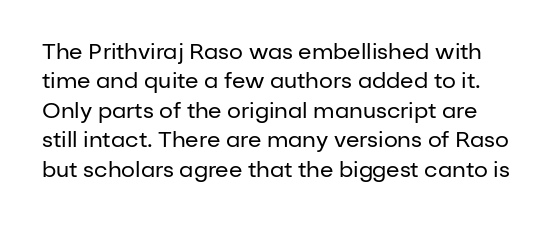
Vertical strokes here are truly vertical. The gaps between neighbouring characters are ordinary and unremarkable. Is the type heavy? It reads as light-to-regular instead. The passage shown stacks its lines at a standard gap. Letters rest on an invisible, unmarked baseline.
